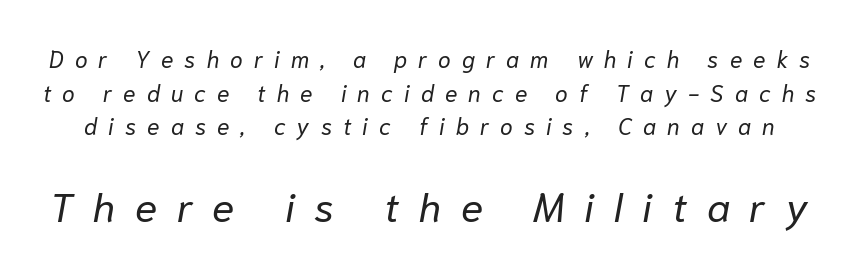
{"italic": "yes", "lean": "right", "slant_degrees": 10, "bold": "no", "weight": "regular", "width": "normal", "stroke_contrast": "low", "x_height": "medium", "monospaced": "no", "underline": "no", "line_spacing": "normal", "line_spacing_ratio": 1.46, "letter_spacing": "wide", "letter_spacing_em": 0.48, "larger_block": "second", "size_ratio": 1.78, "glyph_px": 41}
